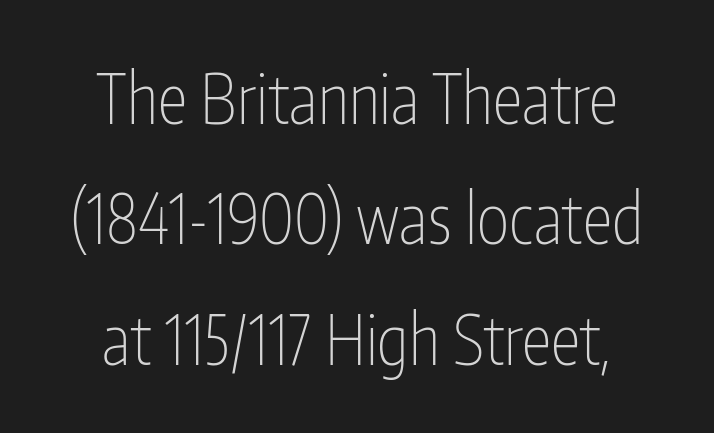
Counters stay open thanks to moderate or lighter strokes. Glance below the letters and you will spot only blank space. Ascenders rise straight up at ninety degrees. This sample has the flowing, uneven cadence of proportional lettering. Spacing between characters is what you'd get straight out of the box.
